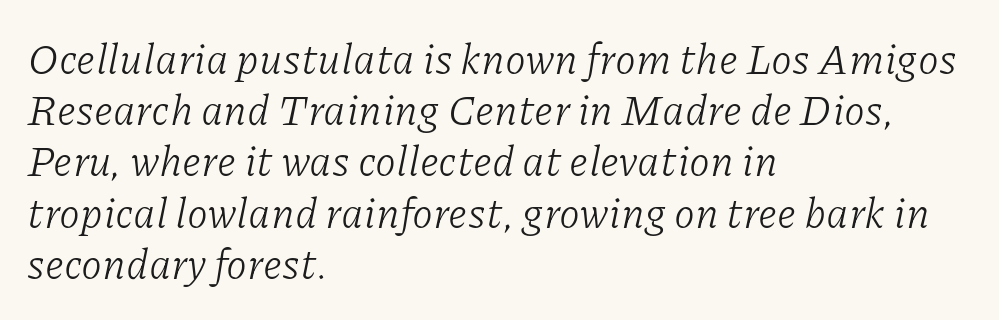
Q: Is the text bold? A: No.
Q: Is the text italic (slanted)? A: Yes, it leans right by about 11 degrees.
Q: Is the typeface a serif or a sans-serif typeface? A: Serif.
Q: Is the text underlined? A: No.
Q: How is the paragraph aligned? A: Left-aligned.
Q: Is the spacing between letters normal or unusually wide? A: Normal.
Q: Width (condensed, normal, or wide)? A: Normal.
Q: Stroke contrast? A: Low.
Q: x-height? A: Medium.
Q: Monospaced? A: No.
